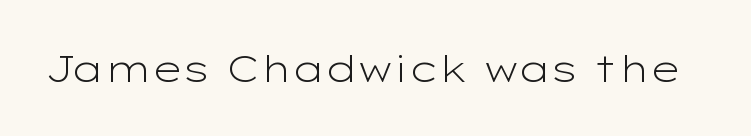
{"serif": "no", "italic": "no", "bold": "no", "weight": "light", "width": "wide", "stroke_contrast": "low", "x_height": "medium", "monospaced": "no", "underline": "no", "letter_spacing": "normal", "letter_spacing_em": 0.0, "glyph_px": 38}
